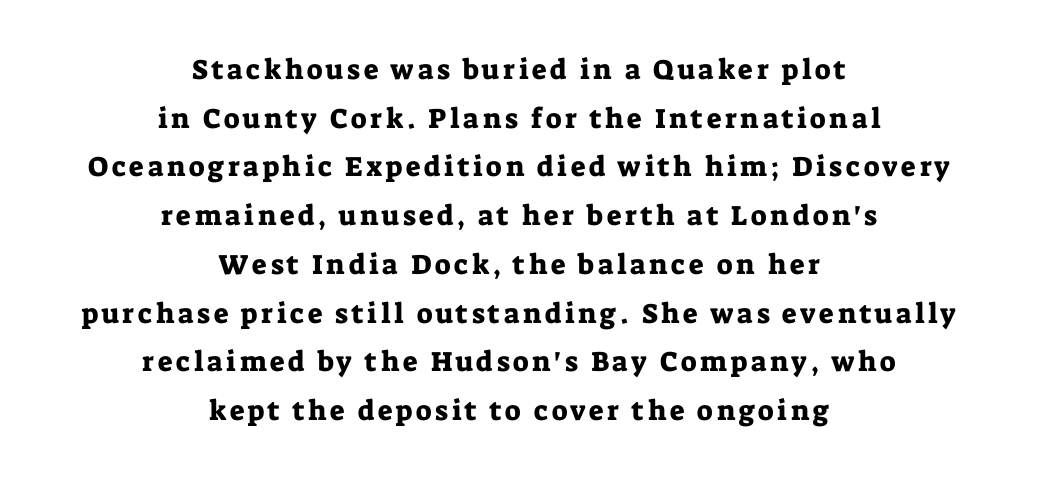
{"serif": "yes", "italic": "no", "width": "normal", "stroke_contrast": "low", "x_height": "medium", "monospaced": "no", "underline": "no", "align": "center", "line_spacing_ratio": 1.74, "glyph_px": 28}
